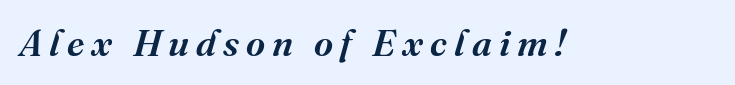
The specimen omits any rule beneath the text block's lines. Spacing verdict: proportional, widths tailored to each character. The letters carry serifs — small finishing strokes at the ends of their stems. Does the lettering tilt? It does — this is italic.
